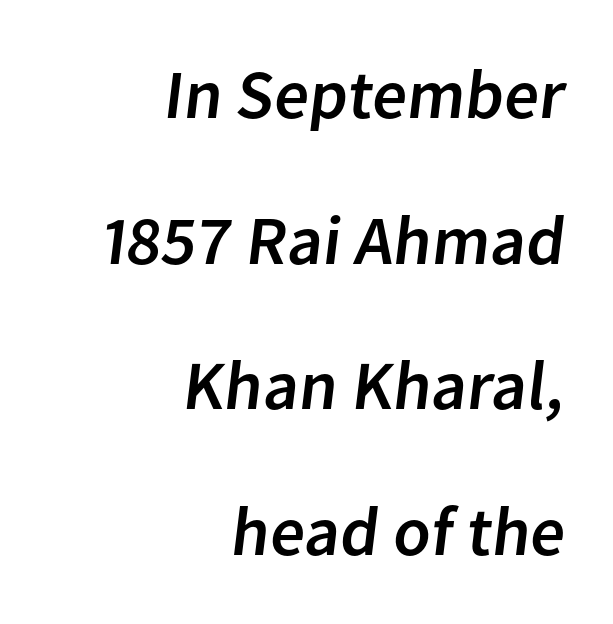
The image shows 69 px sans-serif type; set right-aligned, loose line spacing (2.11x), normal letter spacing, not underlined; low stroke contrast and a medium x-height.
